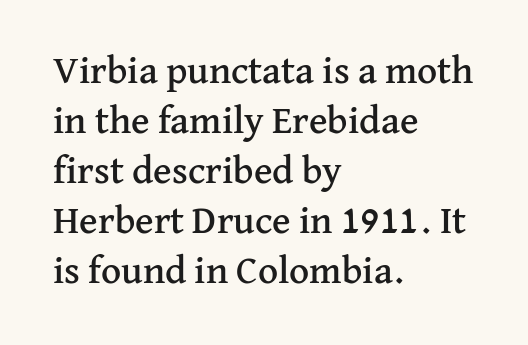
Q: Is the text italic (slanted)? A: No, it is upright.
Q: Is the typeface a serif or a sans-serif typeface? A: Serif.
Q: Is the text underlined? A: No.
Q: How is the paragraph aligned? A: Left-aligned.
Q: Is the spacing between letters normal or unusually wide? A: Normal.
Q: Is the spacing between lines tight, normal or loose? A: Normal.
Q: Width (condensed, normal, or wide)? A: Normal.
Q: Stroke contrast? A: Medium.
Q: x-height? A: Medium.
Q: Monospaced? A: No.
